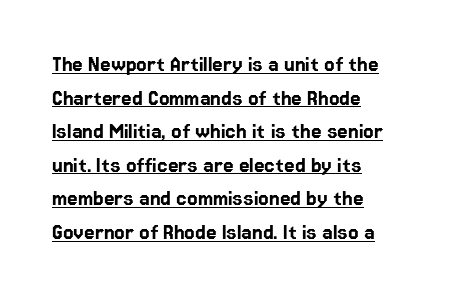
The image shows 24 px text type, upright; set left-aligned, normal line spacing (1.4x), normal letter spacing, underlined.
